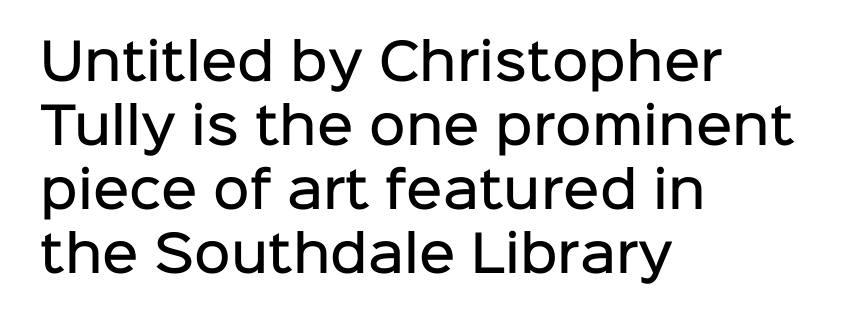
{"serif": "no", "italic": "no", "bold": "semi", "weight": "semibold", "width": "normal", "stroke_contrast": "low", "x_height": "medium", "monospaced": "no", "underline": "no", "align": "left", "line_spacing": "normal", "line_spacing_ratio": 1.28, "letter_spacing": "normal", "letter_spacing_em": 0.0, "glyph_px": 50}
